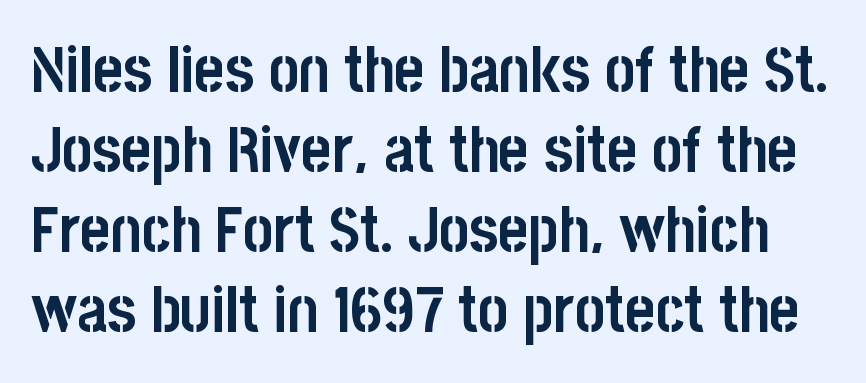
{"serif": "no", "italic": "no", "bold": "yes", "weight": "semibold", "width": "condensed", "stroke_contrast": "low", "x_height": "large", "monospaced": "no", "underline": "no", "line_spacing": "normal", "line_spacing_ratio": 1.25, "letter_spacing": "normal", "letter_spacing_em": 0.0, "glyph_px": 64}
